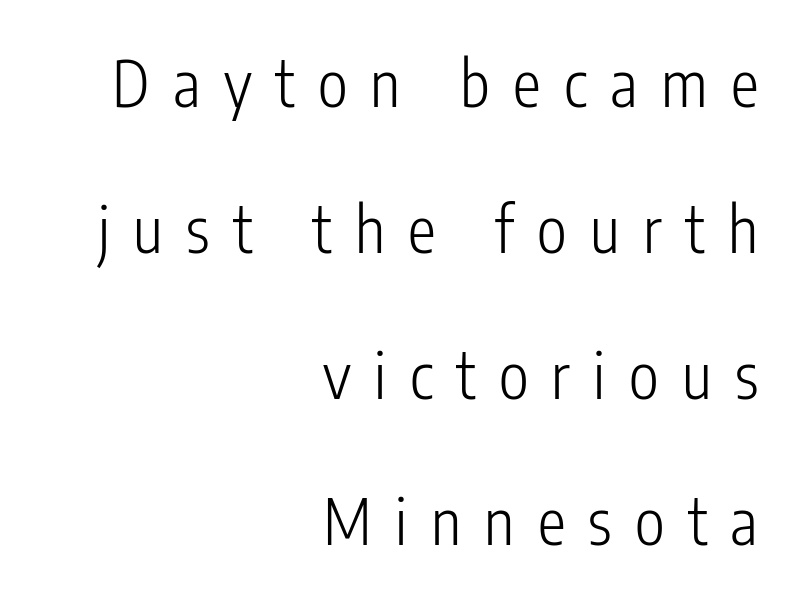
Italic: no, the glyphs are upright roman. The letters advance in unequal steps, a hallmark of proportional type. The zone under the glyphs is completely vacant. This sample is right-justified, so line beginnings fall wherever the words allow. Stroke thickness stays within the range of a standard reading face or lighter. This sample uses expanded letter spacing, leaving extra air between glyphs.
